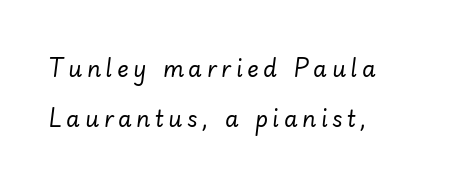
The image shows 22 px text type, italic (leaning right); set left-aligned, loose line spacing (2.28x), unusually wide letter spacing (+0.21 em), not underlined.
